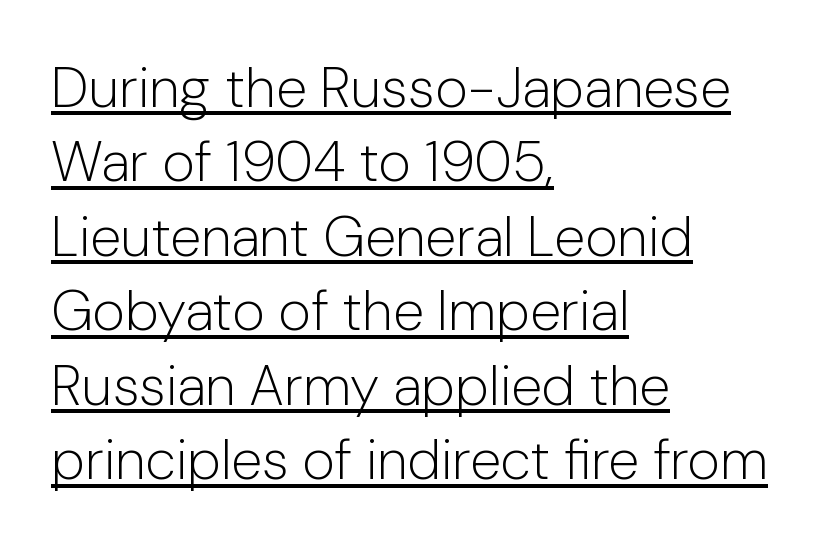
{"serif": "no", "italic": "no", "bold": "no", "weight": "light", "width": "normal", "stroke_contrast": "low", "x_height": "medium", "monospaced": "no", "underline": "yes", "align": "left", "line_spacing": "normal", "line_spacing_ratio": 1.33, "letter_spacing": "normal", "letter_spacing_em": 0.0, "glyph_px": 56}
